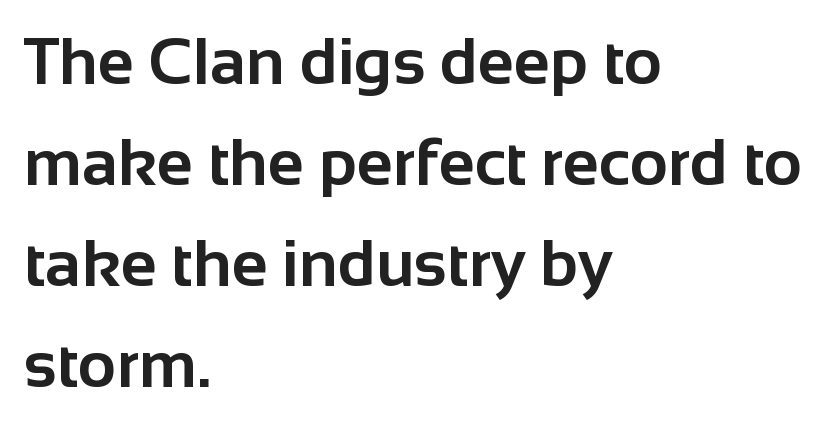
The image shows 66 px bold sans-serif type, upright; set left-aligned, normal line spacing (1.53x), normal letter spacing, not underlined; low stroke contrast and a medium x-height.
